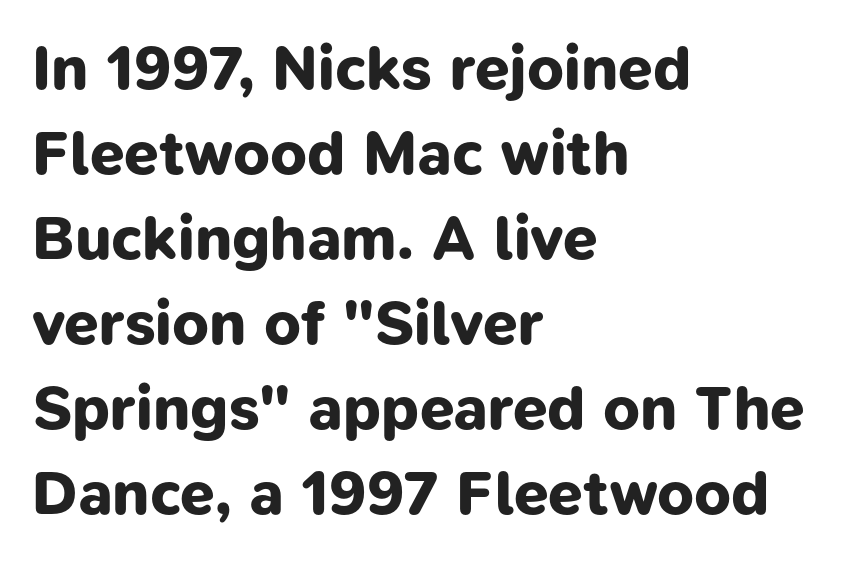
Where is the straight margin? On the left. Note the varied advance widths — an 'i' is clearly narrower than an 'm'. Summary of weight: heavy, a full bold. Unmarked baselines from the first word to the last. Default kerning and tracking; the words read as compact shapes. No feet cap the strokes, marking this as sans-serif type.
